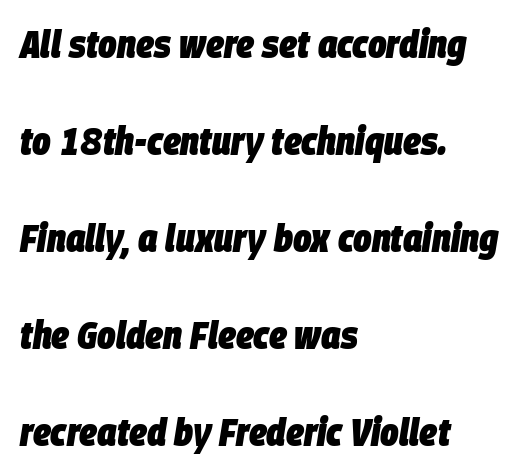
The image shows 39 px heavy, condensed type, italic (leaning right); set left-aligned, loose line spacing (2.49x), normal letter spacing, not underlined; low stroke contrast and a large x-height.
